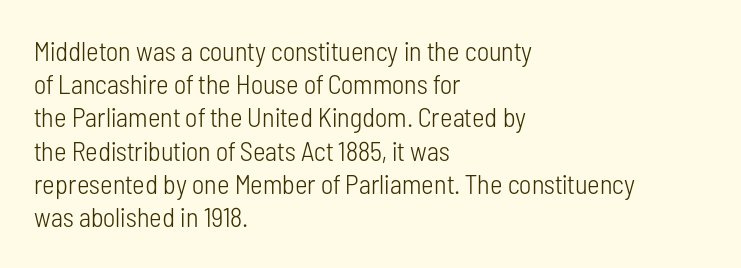
The zone under the glyphs is completely vacant. The passage is arranged the way most books set body copy — flush left. The type sits square on the baseline with zero lean. Weight: in the light-to-regular range. In terms of letterspacing, this is plain default setting.
